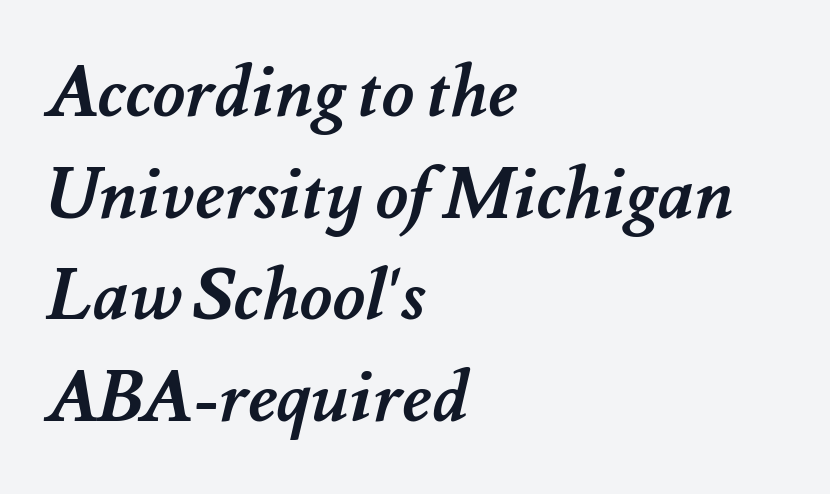
The image shows 71 px semibold type; set left-aligned, normal line spacing (1.43x), normal letter spacing, not underlined; medium stroke contrast and a small x-height.
